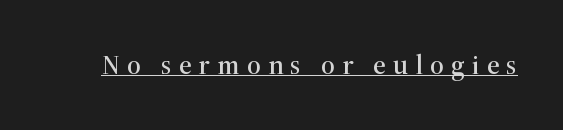
Posture: upright roman. This rendering widens character spacing well past its baseline value. Emphasis is given by a line drawn under the lettering.
